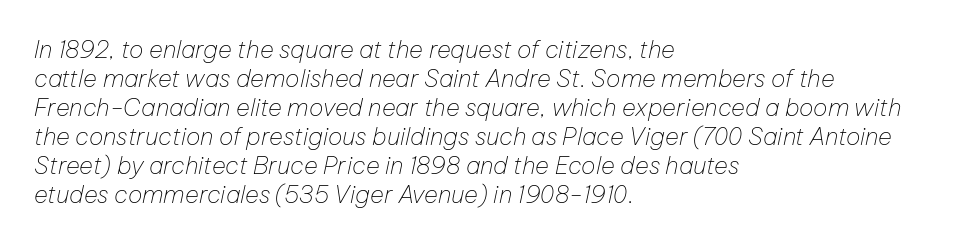
Q: Is the text bold? A: No.
Q: Is the text italic (slanted)? A: Yes, it leans right by about 12 degrees.
Q: Is the text underlined? A: No.
Q: How is the paragraph aligned? A: Left-aligned.
Q: Is the spacing between letters normal or unusually wide? A: Normal.
